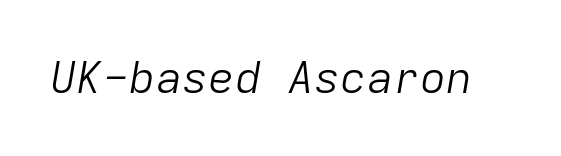
Stroke mass is kept to a normal reading level or below. Here the glyphs are tracked normally, forming tight word shapes. Nobody drew a line under any word here. The whole block is typeset with a tilt. Is this a fixed-width face? Yes — each glyph sits in an identical cell.
